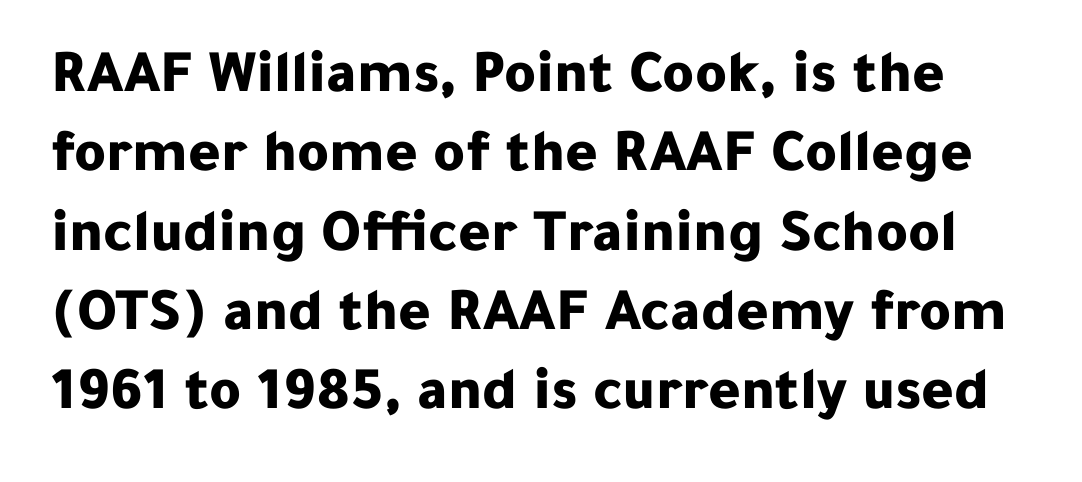
The designer went with a sans here, leaving each stem footless. Note the varied advance widths — an 'i' is clearly narrower than an 'm'. How would I describe the line gaps? Plain and ordinary. Typographic density is high because the face is bold. Observe the ordinary spacing: letters are neighbours, not strangers. The type sits square on the baseline with zero lean.
